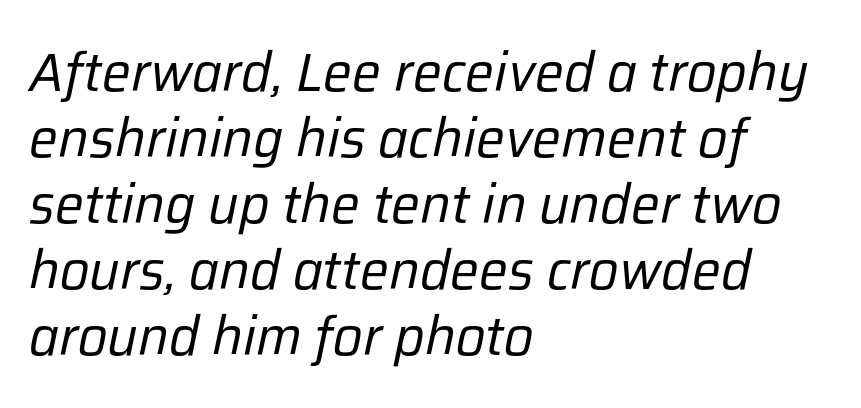
Q: Is the text bold? A: No.
Q: Is the text italic (slanted)? A: Yes, it leans right by about 12 degrees.
Q: Is the text underlined? A: No.
Q: How is the paragraph aligned? A: Left-aligned.
Q: Is the spacing between letters normal or unusually wide? A: Normal.
Q: Width (condensed, normal, or wide)? A: Normal.
Q: Stroke contrast? A: Low.
Q: x-height? A: Medium.
Q: Monospaced? A: No.
